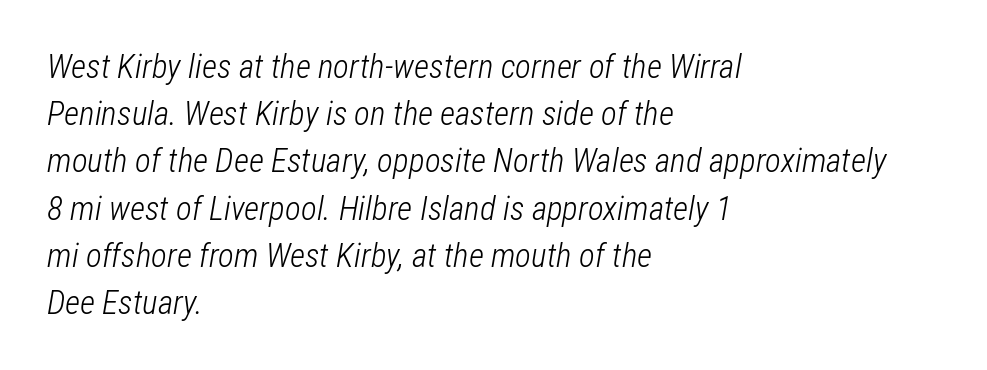
The image shows 33 px light, condensed type, italic (leaning right); set left-aligned, normal line spacing (1.43x), normal letter spacing, not underlined; low stroke contrast and a medium x-height.
